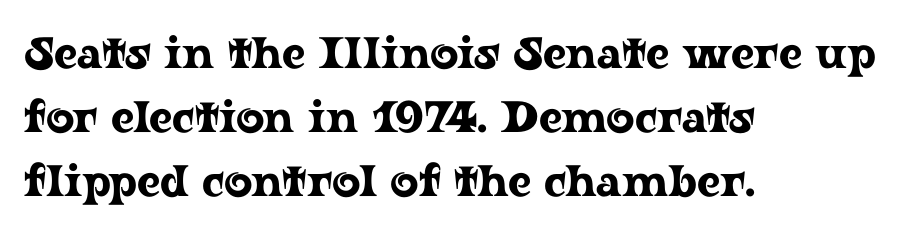
The letters advance in unequal steps, a hallmark of proportional type. The space between consecutive lines is moderate. Standard letterfit; no display-style spreading of the glyphs. The lines in this sample share a left origin and differ only in where they stop. Check the space under the baseline: it is left empty. Is this a sans? No — the strokes have serifs.
